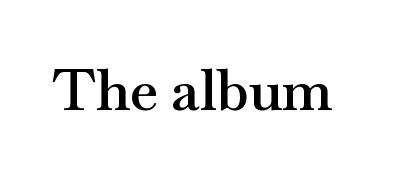
{"serif": "yes", "italic": "no", "bold": "semi", "weight": "semibold", "width": "wide", "stroke_contrast": "medium", "x_height": "small", "monospaced": "no", "underline": "no", "letter_spacing": "normal", "letter_spacing_em": 0.0, "glyph_px": 57}
